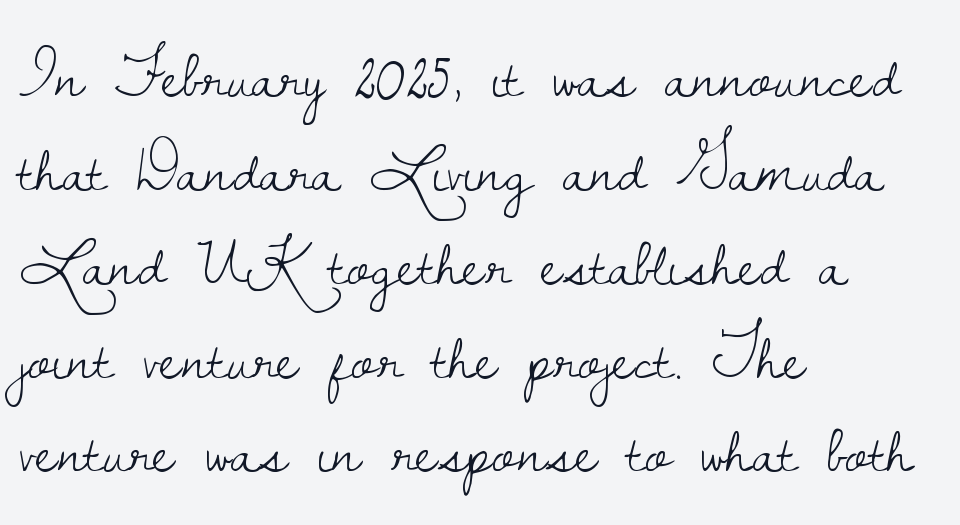
The leading is moderate, giving the passage an even texture. What stands out about the letter spacing? Nothing — it is the standard amount. The typesetting does not lean heavy: it is not bold. The lines are quadded left. The zone under the glyphs is completely vacant.
